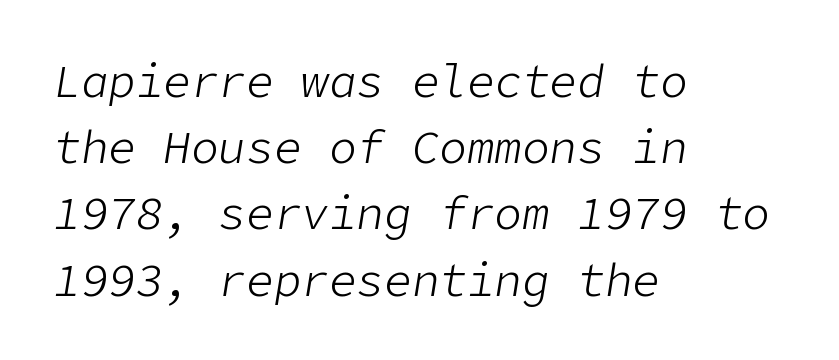
The zone under the glyphs is completely vacant. Horizontally, the lines are justified to the leading edge only. The leading is moderate, giving the passage an even texture. Posture: slanted. Inter-character spacing is left at the font's built-in metrics.
